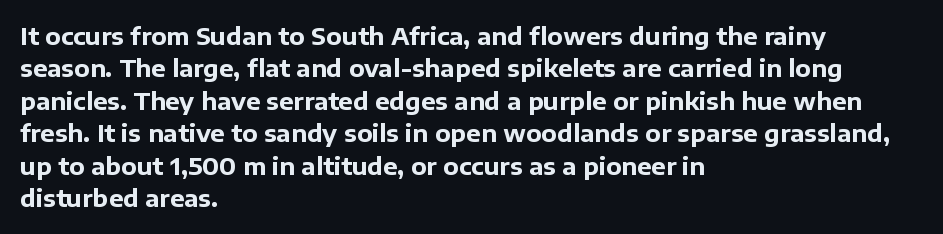
The image shows 24 px bold type, upright; set left-aligned, normal line spacing (1.35x), normal letter spacing, not underlined.
